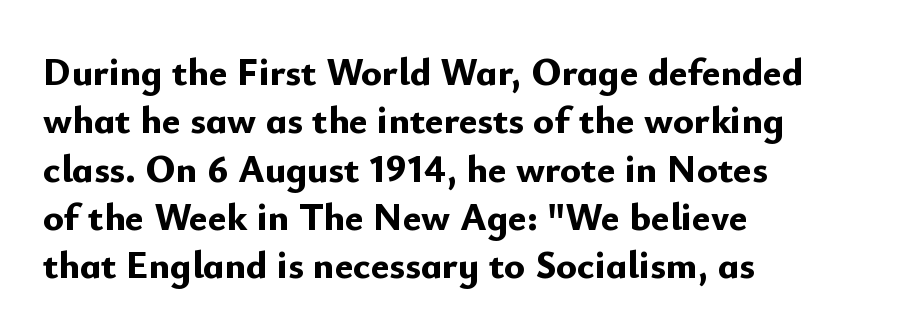
The letterforms sit shoulder to shoulder at normal distance. No italicization has been applied; the sample stays upright. Nope, no serifs anywhere on these letters. Honestly, there is no underline to notice here at all. Each letter keeps its own natural width here, so spacing adapts to shape. The strokes are fattened all the way to bold.
